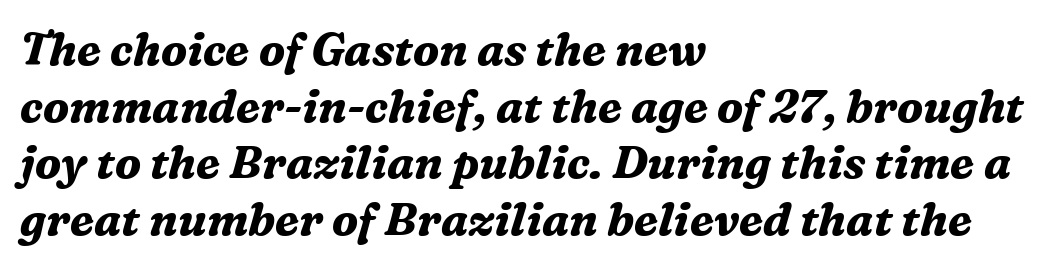
Q: Is the text bold? A: Yes.
Q: Is the text italic (slanted)? A: Yes, it leans right by about 16 degrees.
Q: Is the typeface a serif or a sans-serif typeface? A: Serif.
Q: Is the text underlined? A: No.
Q: How is the paragraph aligned? A: Left-aligned.
Q: Is the spacing between letters normal or unusually wide? A: Normal.
Q: Is the spacing between lines tight, normal or loose? A: Normal.
Q: Width (condensed, normal, or wide)? A: Normal.
Q: Stroke contrast? A: Medium.
Q: x-height? A: Medium.
Q: Monospaced? A: No.
